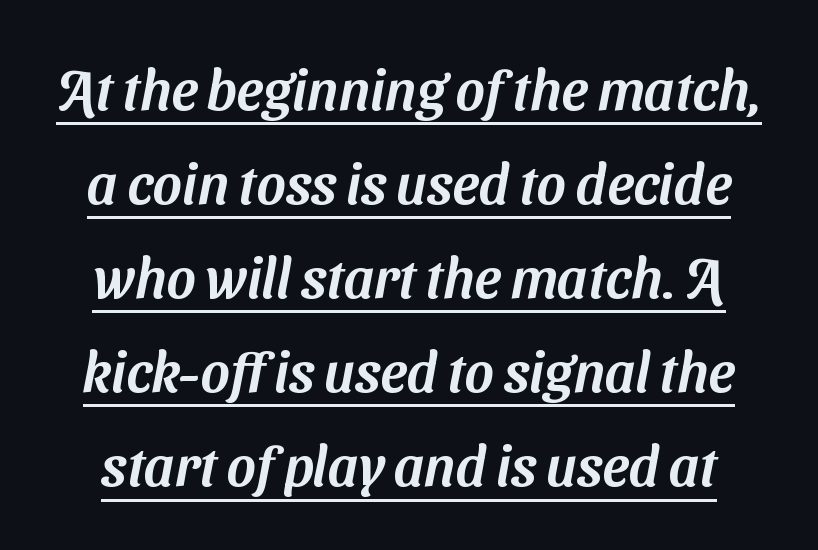
Q: Is the typeface a serif or a sans-serif typeface? A: Sans-serif.
Q: Is the text underlined? A: Yes.
Q: Is the spacing between letters normal or unusually wide? A: Normal.
Q: Is the spacing between lines tight, normal or loose? A: Normal.
Q: Width (condensed, normal, or wide)? A: Normal.
Q: Stroke contrast? A: Medium.
Q: x-height? A: Medium.
Q: Monospaced? A: No.
